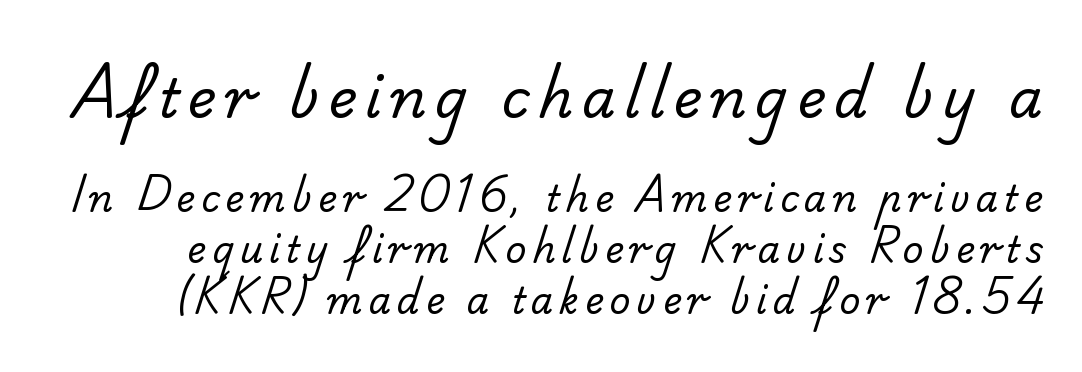
The image shows 54 px regular-weight sans-serif type; set normal line spacing (1.42x), not underlined; the first (top) block is 1.5x larger; low stroke contrast and a small x-height.
